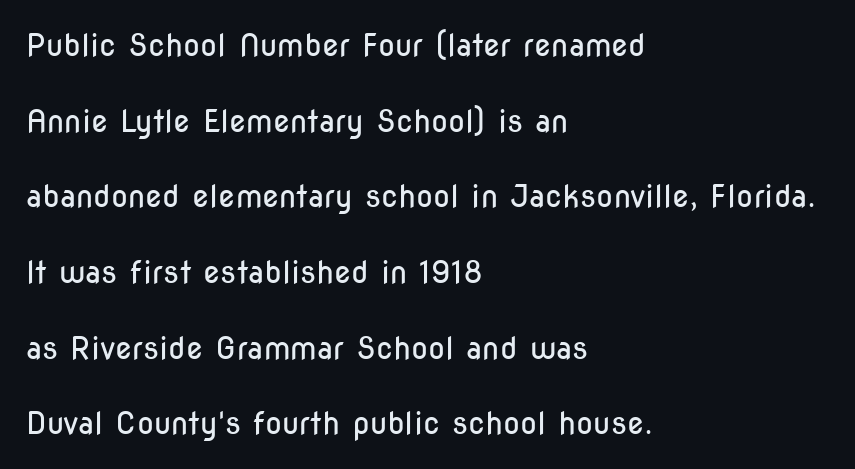
Q: Is the text bold? A: No.
Q: Is the text italic (slanted)? A: No, it is upright.
Q: Is the typeface a serif or a sans-serif typeface? A: Sans-serif.
Q: Is the text underlined? A: No.
Q: How is the paragraph aligned? A: Left-aligned.
Q: Is the spacing between letters normal or unusually wide? A: Normal.
Q: Is the spacing between lines tight, normal or loose? A: Loose.
Q: Width (condensed, normal, or wide)? A: Condensed.
Q: Stroke contrast? A: Low.
Q: x-height? A: Medium.
Q: Monospaced? A: No.
